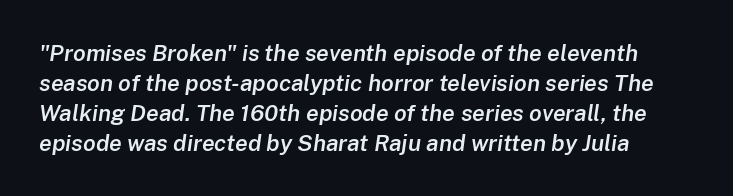
{"italic": "yes", "lean": "right", "slant_degrees": 8, "bold": "semi", "underline": "no", "line_spacing": "normal", "line_spacing_ratio": 1.3, "letter_spacing": "normal", "letter_spacing_em": 0.0, "glyph_px": 23}
